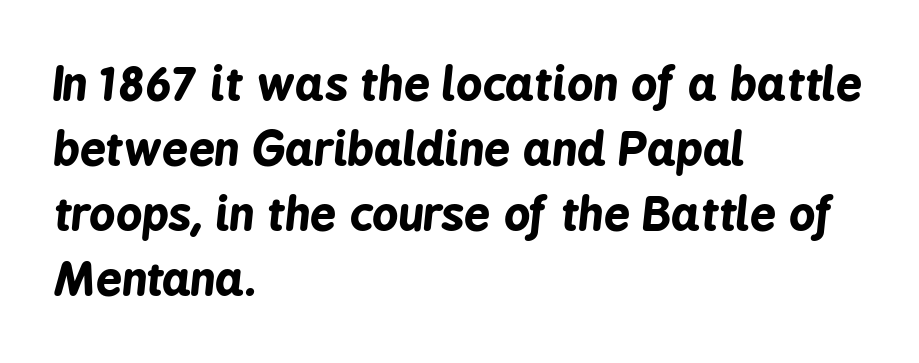
Q: Is the text bold? A: Yes.
Q: Is the text italic (slanted)? A: Yes, it leans right by about 6 degrees.
Q: Is the text underlined? A: No.
Q: How is the paragraph aligned? A: Left-aligned.
Q: Is the spacing between letters normal or unusually wide? A: Normal.
Q: Is the spacing between lines tight, normal or loose? A: Normal.
Q: Width (condensed, normal, or wide)? A: Condensed.
Q: Stroke contrast? A: Low.
Q: x-height? A: Medium.
Q: Monospaced? A: No.
